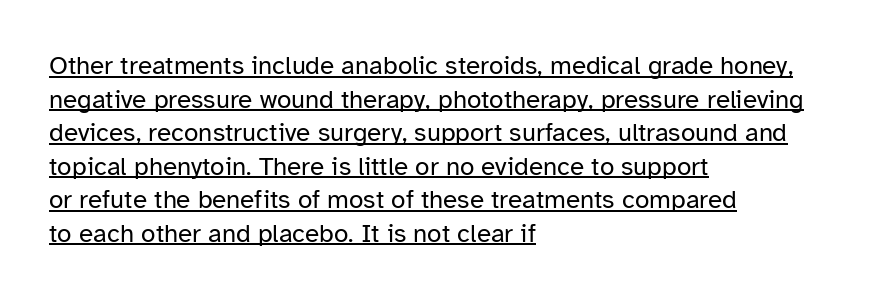
The image shows 26 px text type, upright; set left-aligned, normal line spacing (1.29x), normal letter spacing, underlined.
